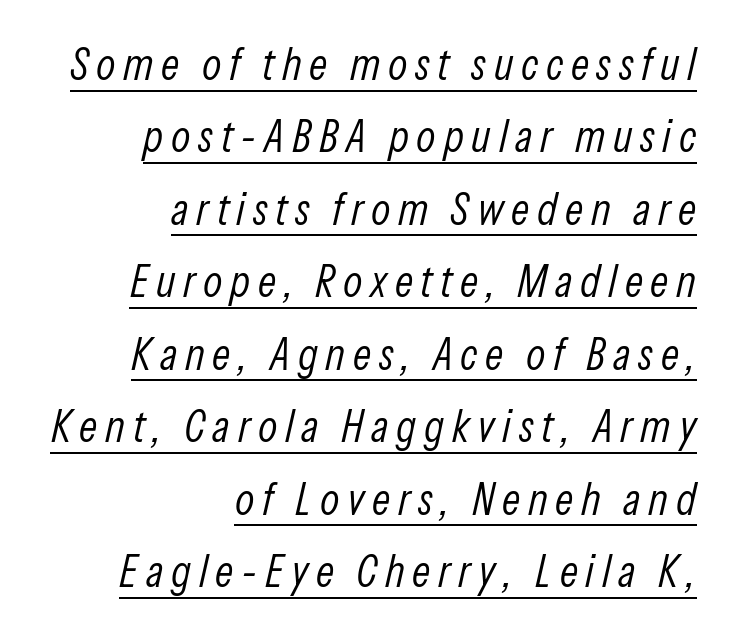
The image shows 45 px light, condensed type, italic (leaning right); set right-aligned, normal line spacing (1.61x), underlined; low stroke contrast and a medium x-height.
